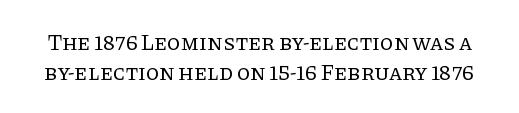
The image shows 22 px text type, upright; set normal line spacing (1.38x), normal letter spacing, not underlined.
